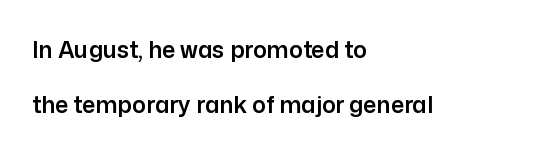
{"italic": "no", "underline": "no", "align": "left", "line_spacing": "loose", "line_spacing_ratio": 2.38, "letter_spacing": "normal", "letter_spacing_em": 0.0, "glyph_px": 23}
